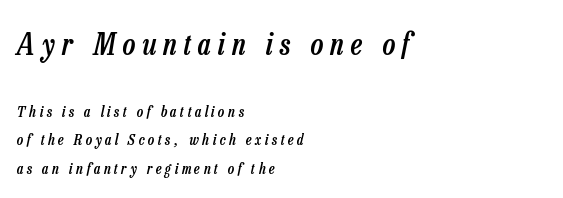
The image shows 30 px semibold, condensed type, italic (leaning right); set left-aligned, loose line spacing (1.9x), unusually wide letter spacing (+0.24 em), not underlined; the first (top) block is 2.0x larger; low stroke contrast and a medium x-height.
